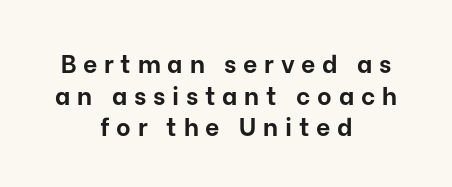
Q: Is the text bold? A: Yes.
Q: Is the text italic (slanted)? A: No, it is upright.
Q: Is the text underlined? A: No.
Q: How is the paragraph aligned? A: Centered.
Q: Is the spacing between letters normal or unusually wide? A: Unusually wide.
Q: Is the spacing between lines tight, normal or loose? A: Normal.
